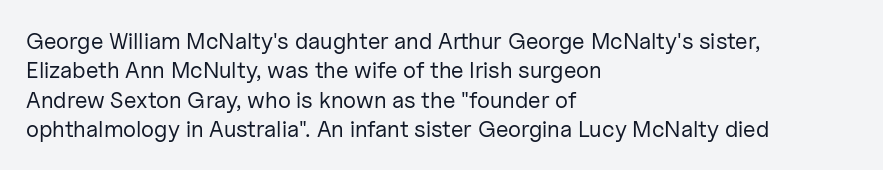
The image shows 23 px text type, upright; set left-aligned, normal line spacing (1.28x), normal letter spacing, not underlined.
